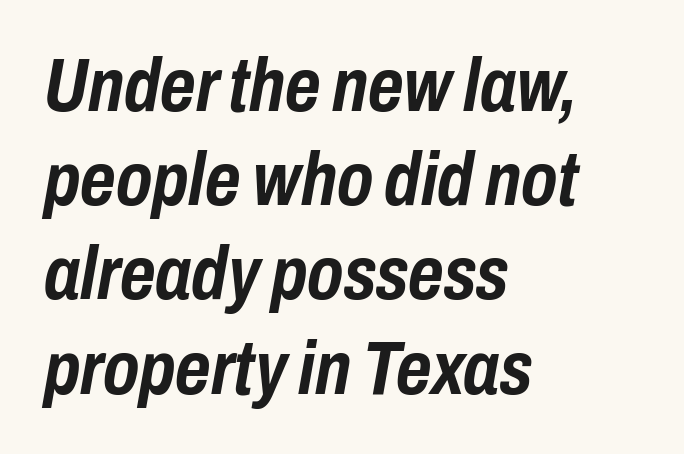
{"italic": "yes", "lean": "right", "slant_degrees": 10, "bold": "yes", "weight": "semibold", "width": "condensed", "stroke_contrast": "low", "x_height": "medium", "monospaced": "no", "underline": "no", "align": "left", "line_spacing_ratio": 1.24, "letter_spacing": "normal", "letter_spacing_em": 0.0, "glyph_px": 76}
